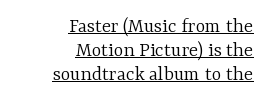
Q: Is the text bold? A: No.
Q: Is the text italic (slanted)? A: No, it is upright.
Q: Is the text underlined? A: Yes.
Q: How is the paragraph aligned? A: Right-aligned.
Q: Is the spacing between letters normal or unusually wide? A: Normal.
Q: Is the spacing between lines tight, normal or loose? A: Tight.
